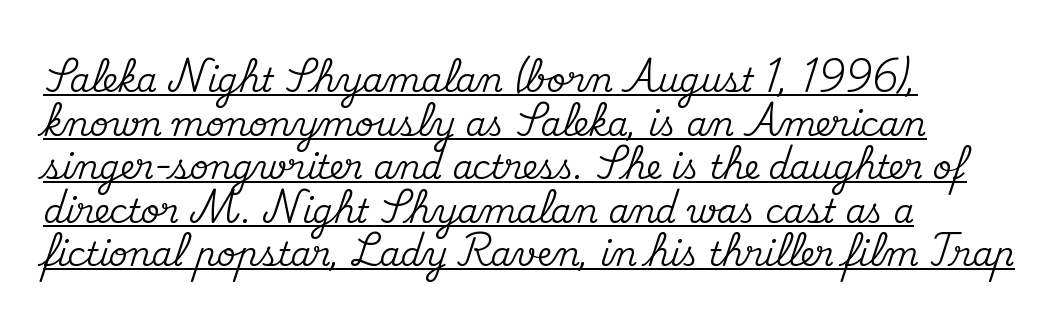
The image shows 33 px serif type; set left-aligned, normal line spacing (1.32x), normal letter spacing, underlined; medium stroke contrast and a small x-height.
